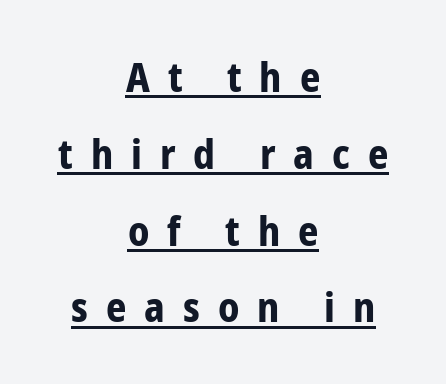
The image shows 40 px bold, condensed sans-serif type, upright; set centered, loose line spacing (1.92x), unusually wide letter spacing (+0.45 em), underlined; low stroke contrast and a medium x-height.
